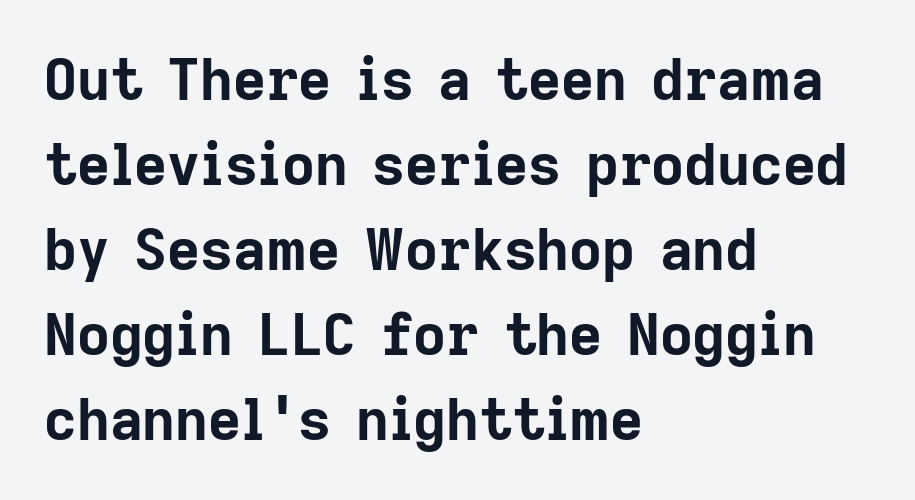
Words appear dense and cohesive because spacing is normal. In terms of weight, the rendering is a true, heavy bold. These lines are rendered in a variable-pitch font. Are there feet on the stems? There aren't — it's a sans. Left-aligned paragraph, ragged on the right.
